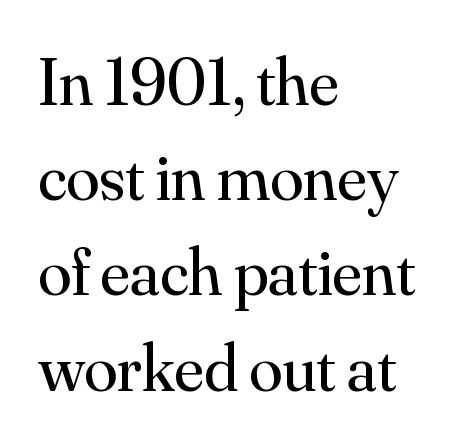
Q: Is the text bold? A: No.
Q: Is the text italic (slanted)? A: No, it is upright.
Q: Is the typeface a serif or a sans-serif typeface? A: Serif.
Q: Is the text underlined? A: No.
Q: How is the paragraph aligned? A: Left-aligned.
Q: Is the spacing between letters normal or unusually wide? A: Normal.
Q: Is the spacing between lines tight, normal or loose? A: Normal.
Q: Width (condensed, normal, or wide)? A: Normal.
Q: Stroke contrast? A: Medium.
Q: x-height? A: Small.
Q: Monospaced? A: No.
